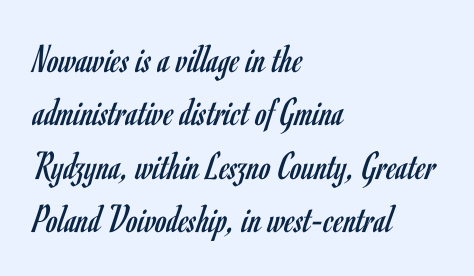
Q: Is the text bold? A: No.
Q: Is the text italic (slanted)? A: Yes.
Q: Is the typeface a serif or a sans-serif typeface? A: Sans-serif.
Q: Is the text underlined? A: No.
Q: How is the paragraph aligned? A: Left-aligned.
Q: Is the spacing between letters normal or unusually wide? A: Normal.
Q: Is the spacing between lines tight, normal or loose? A: Normal.
Q: Width (condensed, normal, or wide)? A: Condensed.
Q: Stroke contrast? A: Low.
Q: x-height? A: Small.
Q: Monospaced? A: No.
